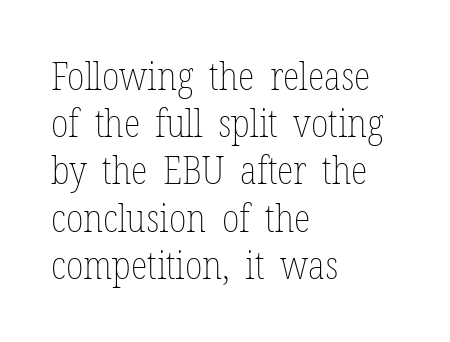
The image shows 39 px thin, condensed type, upright; set left-aligned, line spacing 1.21x, normal letter spacing, not underlined; low stroke contrast and a medium x-height.
